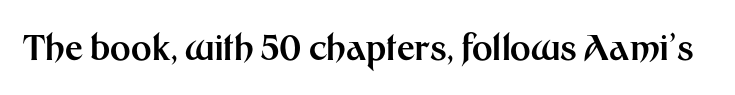
Q: Is the text bold? A: Yes.
Q: Is the text italic (slanted)? A: No, it is upright.
Q: Is the typeface a serif or a sans-serif typeface? A: Sans-serif.
Q: Is the text underlined? A: No.
Q: Is the spacing between letters normal or unusually wide? A: Normal.
Q: Width (condensed, normal, or wide)? A: Normal.
Q: Stroke contrast? A: Medium.
Q: x-height? A: Medium.
Q: Monospaced? A: No.
